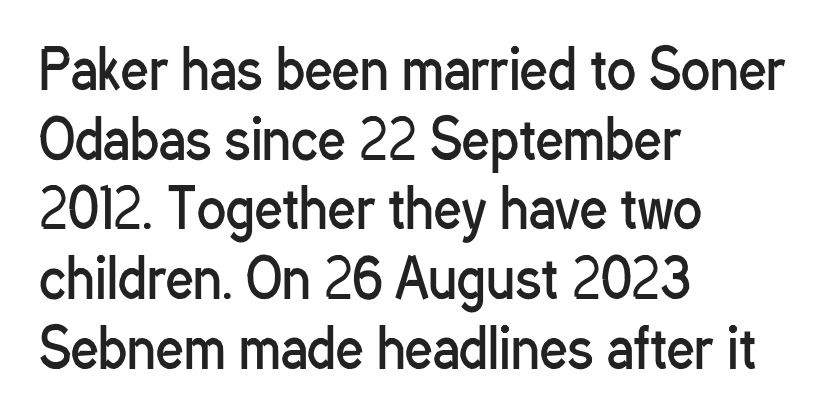
The foot of each line stays bare and open. The typesetter chose a ragged-right arrangement here. Unlike italic type, these characters show no tilt at all. The font sits on the lighter half of the weight spectrum, regular included. Is this a fixed-width face? No — the glyphs have proportional, varying widths.
